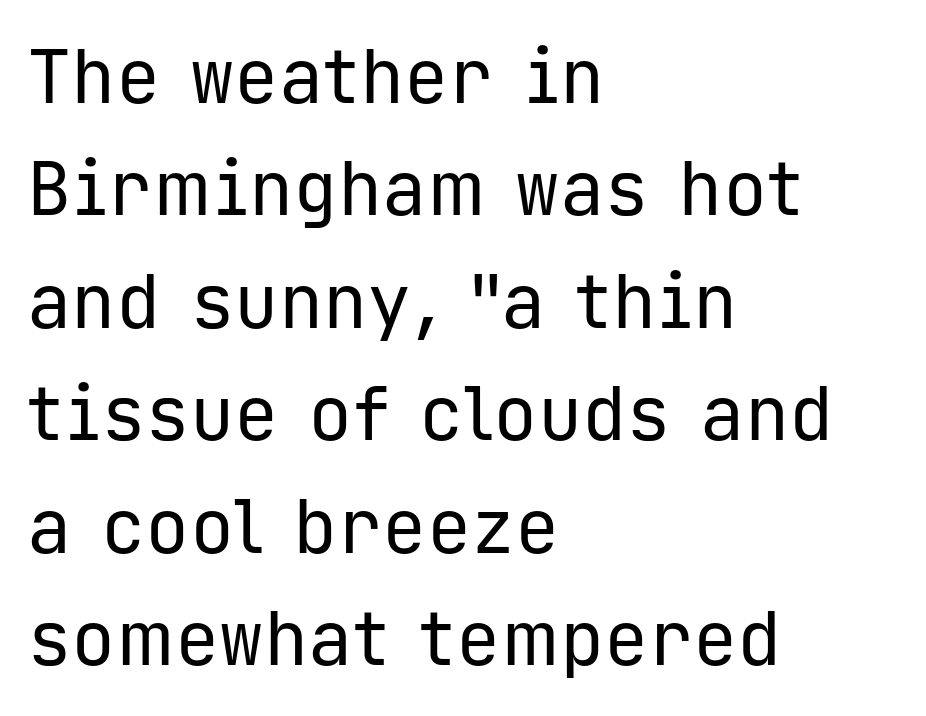
Q: Is the text bold? A: No.
Q: Is the text italic (slanted)? A: No, it is upright.
Q: Is the typeface a serif or a sans-serif typeface? A: Sans-serif.
Q: Is the text underlined? A: No.
Q: How is the paragraph aligned? A: Left-aligned.
Q: Is the spacing between letters normal or unusually wide? A: Normal.
Q: Is the spacing between lines tight, normal or loose? A: Normal.
Q: Width (condensed, normal, or wide)? A: Normal.
Q: Stroke contrast? A: Low.
Q: x-height? A: Medium.
Q: Monospaced? A: Yes.
